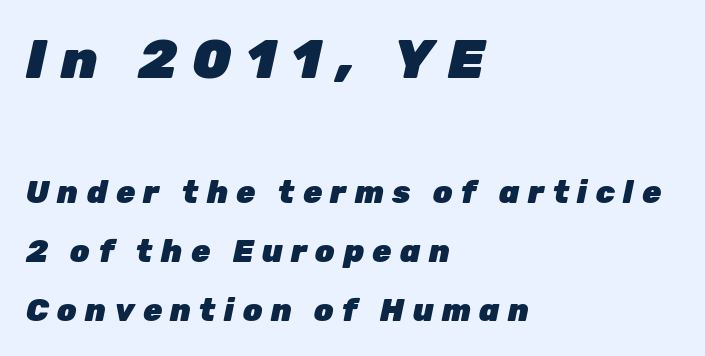
Q: Is the text bold? A: Yes.
Q: Is the text italic (slanted)? A: Yes, it leans right by about 12 degrees.
Q: Is the text underlined? A: No.
Q: How is the paragraph aligned? A: Left-aligned.
Q: Is the spacing between letters normal or unusually wide? A: Unusually wide.
Q: Is the spacing between lines tight, normal or loose? A: Loose.
Q: Which block of text is set in a larger size, the first (top) or the second (bottom)? A: The first (top) one.
Q: Width (condensed, normal, or wide)? A: Normal.
Q: Stroke contrast? A: Low.
Q: x-height? A: Medium.
Q: Monospaced? A: No.
